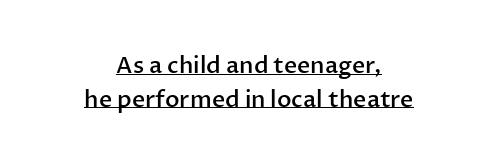
Q: Is the text bold? A: Semi-bold.
Q: Is the text italic (slanted)? A: No, it is upright.
Q: Is the text underlined? A: Yes.
Q: How is the paragraph aligned? A: Centered.
Q: Is the spacing between letters normal or unusually wide? A: Normal.
Q: Is the spacing between lines tight, normal or loose? A: Normal.
